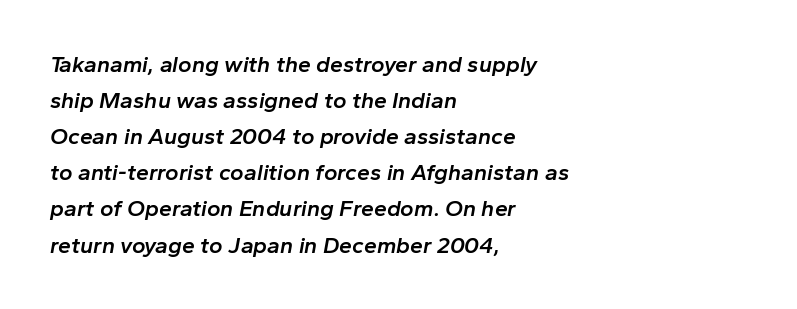
Q: Is the text bold? A: Semi-bold.
Q: Is the text italic (slanted)? A: Yes, it leans right by about 10 degrees.
Q: Is the text underlined? A: No.
Q: How is the paragraph aligned? A: Left-aligned.
Q: Is the spacing between letters normal or unusually wide? A: Normal.
Q: Is the spacing between lines tight, normal or loose? A: Normal.
